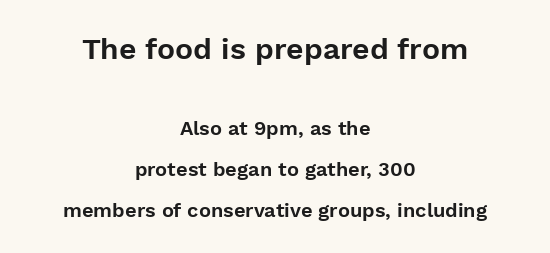
The image shows 30 px sans-serif type, upright; set centered, loose line spacing (2.04x), normal letter spacing, not underlined; the first (top) block is 1.5x larger; low stroke contrast and a medium x-height.
